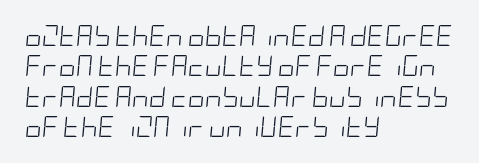
{"italic": "yes", "lean": "right", "slant_degrees": 5, "bold": "no", "underline": "no", "align": "left", "line_spacing": "normal", "line_spacing_ratio": 1.45, "letter_spacing": "normal", "letter_spacing_em": 0.0, "glyph_px": 21}
